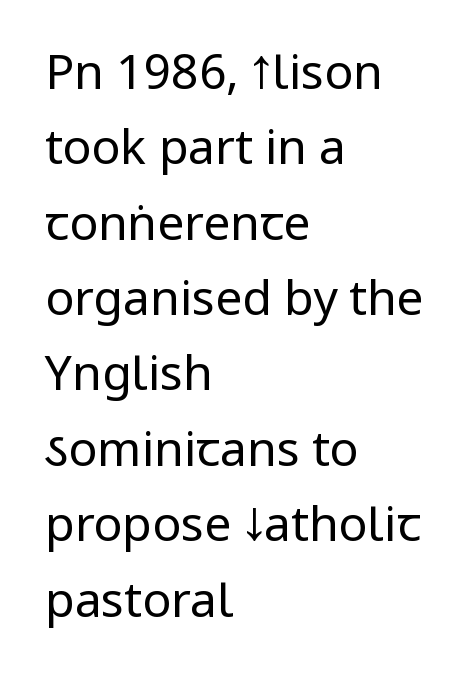
The image shows 48 px regular-weight, condensed sans-serif type, upright; set left-aligned, normal line spacing (1.57x), normal letter spacing, not underlined; low stroke contrast and a large x-height.
